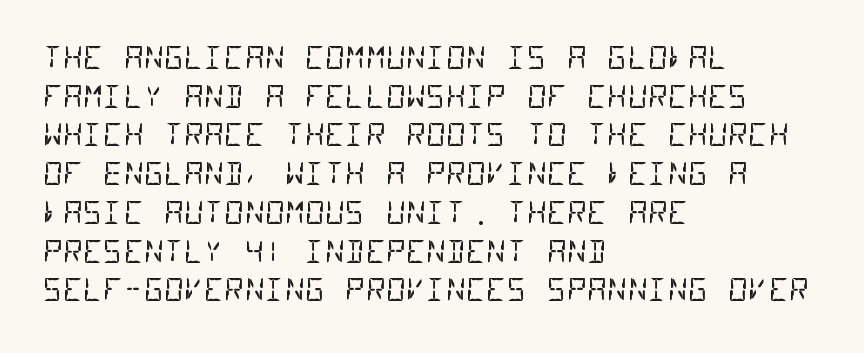
The passage shown is not bold in any degree. Compared with a centered layout, this one pins lines to the left instead. Descenders are the only things crossing below the line. Rows of type keep a routine distance in the vertical direction. The passage shown is typeset with a sans-serif family. The passage shown has conventional tracking throughout.
